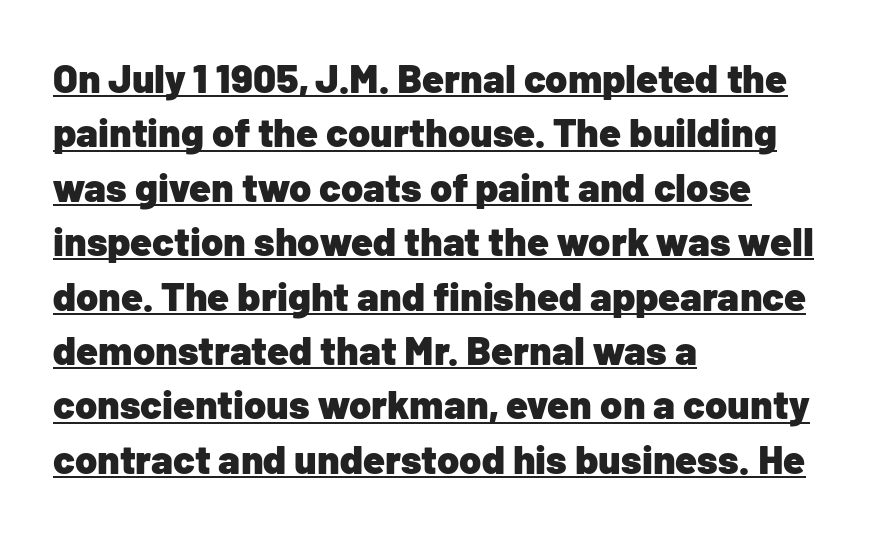
Weight: bold. These lines are rendered in a variable-pitch font. Students, observe: this is what conventionally led text looks like. Do the letters lean? They stand straight. Each letter's strokes conclude bluntly, with no projecting serifs.
